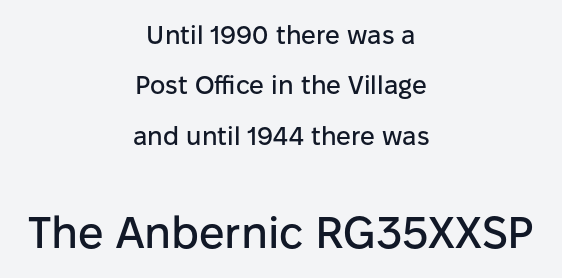
The image shows 45 px sans-serif type, upright; set centered, loose line spacing (1.94x), normal letter spacing, not underlined; the second (bottom) block is 1.73x larger; low stroke contrast and a medium x-height.
